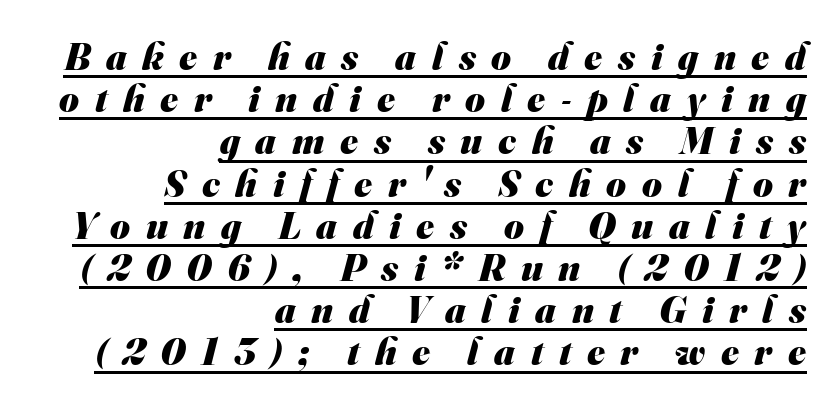
The image shows 38 px heavy sans-serif type; set right-aligned, tight line spacing (1.11x), unusually wide letter spacing (+0.41 em), underlined; medium stroke contrast and a small x-height.
